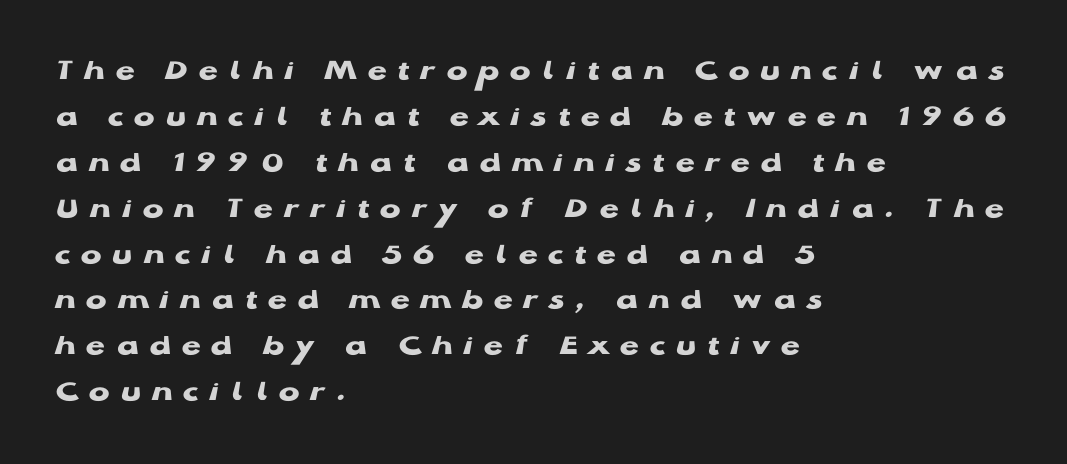
Q: Is the text bold? A: Yes.
Q: Is the text italic (slanted)? A: No, it is upright.
Q: Is the typeface a serif or a sans-serif typeface? A: Sans-serif.
Q: Is the text underlined? A: No.
Q: How is the paragraph aligned? A: Left-aligned.
Q: Is the spacing between letters normal or unusually wide? A: Unusually wide.
Q: Is the spacing between lines tight, normal or loose? A: Normal.
Q: Width (condensed, normal, or wide)? A: Wide.
Q: Stroke contrast? A: Low.
Q: x-height? A: Medium.
Q: Monospaced? A: No.
